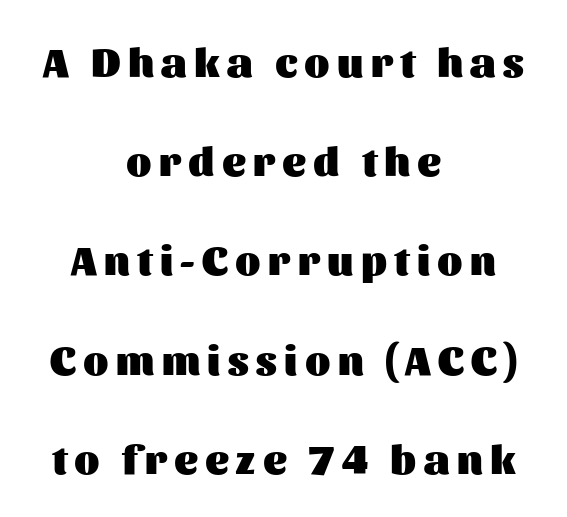
The image shows 41 px heavy sans-serif type, upright; set centered, loose line spacing (2.42x), not underlined; medium stroke contrast and a medium x-height.
